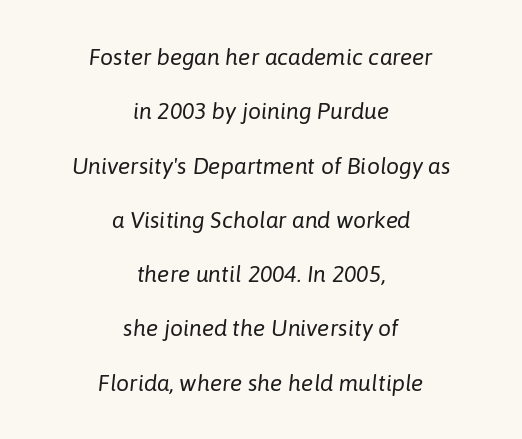
{"italic": "yes", "lean": "right", "slant_degrees": 6, "bold": "no", "underline": "no", "align": "center", "line_spacing": "loose", "line_spacing_ratio": 2.36, "letter_spacing": "normal", "letter_spacing_em": 0.0, "glyph_px": 23}
